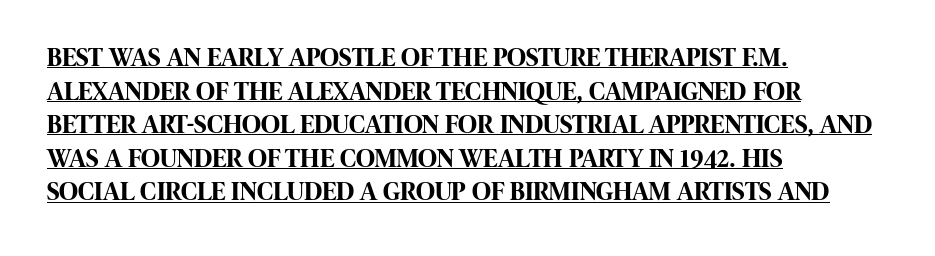
The image shows 26 px bold type, upright; set left-aligned, normal line spacing (1.29x), normal letter spacing, underlined.
